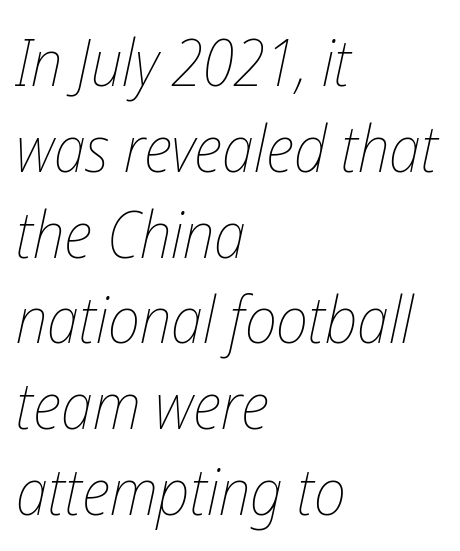
Q: Is the text bold? A: No.
Q: Is the text italic (slanted)? A: Yes, it leans right by about 12 degrees.
Q: Is the text underlined? A: No.
Q: How is the paragraph aligned? A: Left-aligned.
Q: Is the spacing between letters normal or unusually wide? A: Normal.
Q: Is the spacing between lines tight, normal or loose? A: Normal.
Q: Width (condensed, normal, or wide)? A: Condensed.
Q: Stroke contrast? A: Low.
Q: x-height? A: Medium.
Q: Monospaced? A: No.
